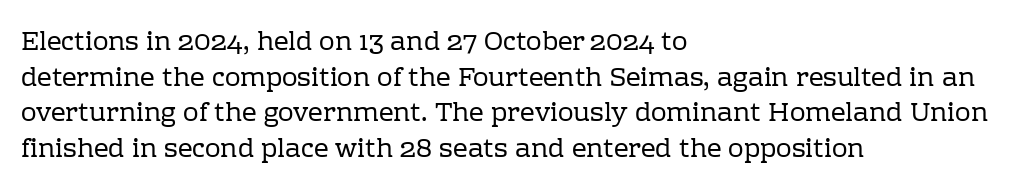
Q: Is the text bold? A: No.
Q: Is the text italic (slanted)? A: No, it is upright.
Q: Is the text underlined? A: No.
Q: How is the paragraph aligned? A: Left-aligned.
Q: Is the spacing between letters normal or unusually wide? A: Normal.
Q: Is the spacing between lines tight, normal or loose? A: Normal.
